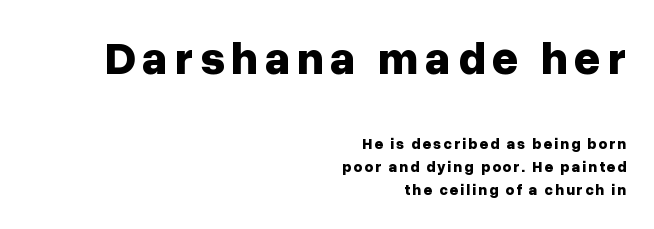
Q: Is the text bold? A: Yes.
Q: Is the text italic (slanted)? A: No, it is upright.
Q: Is the typeface a serif or a sans-serif typeface? A: Sans-serif.
Q: Is the text underlined? A: No.
Q: How is the paragraph aligned? A: Right-aligned.
Q: Is the spacing between lines tight, normal or loose? A: Normal.
Q: Which block of text is set in a larger size, the first (top) or the second (bottom)? A: The first (top) one.
Q: Width (condensed, normal, or wide)? A: Normal.
Q: Stroke contrast? A: Low.
Q: x-height? A: Medium.
Q: Monospaced? A: No.
